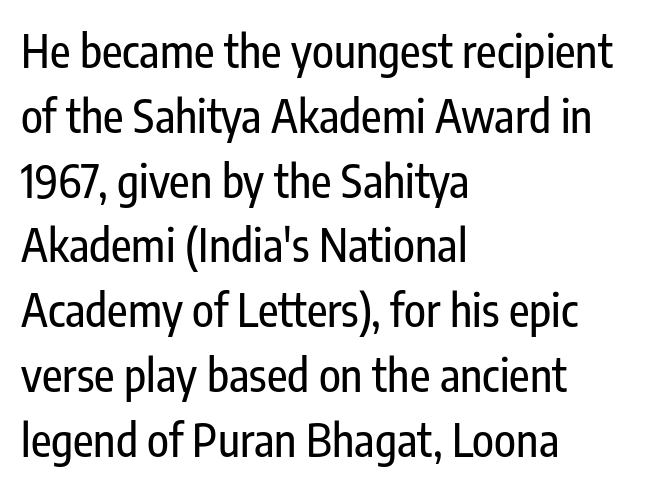
{"serif": "no", "italic": "no", "width": "condensed", "stroke_contrast": "low", "x_height": "medium", "monospaced": "no", "underline": "no", "align": "left", "line_spacing": "normal", "line_spacing_ratio": 1.44, "letter_spacing": "normal", "letter_spacing_em": 0.0, "glyph_px": 45}
